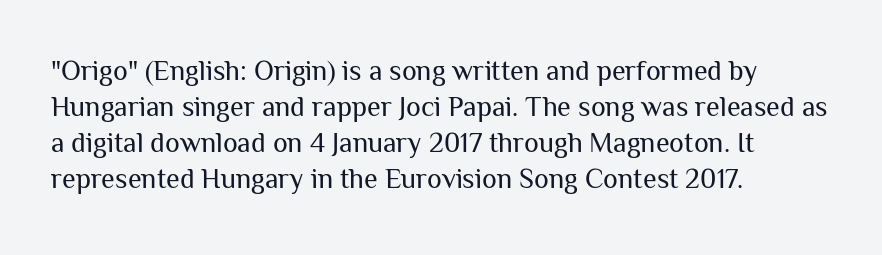
The image shows 28 px regular-weight sans-serif type, upright; set left-aligned, normal line spacing (1.28x), normal letter spacing, not underlined; medium stroke contrast and a medium x-height.
